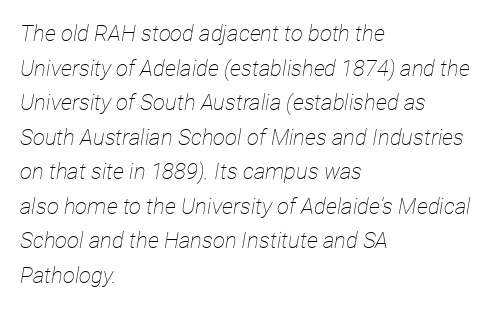
Tall strokes in this sample are angled rather than plumb. The leading is moderate, giving the passage an even texture. Letters rest on an invisible, unmarked baseline. Line starts are locked; line ends wander.
